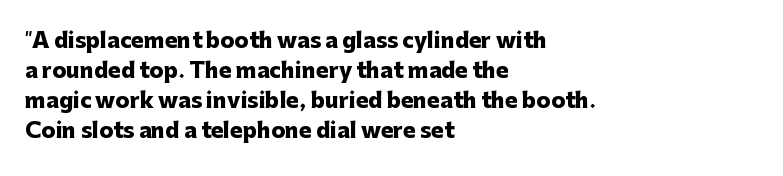
Q: Is the text bold? A: Yes.
Q: Is the text italic (slanted)? A: No, it is upright.
Q: Is the text underlined? A: No.
Q: How is the paragraph aligned? A: Left-aligned.
Q: Is the spacing between letters normal or unusually wide? A: Normal.
Q: Is the spacing between lines tight, normal or loose? A: Normal.
